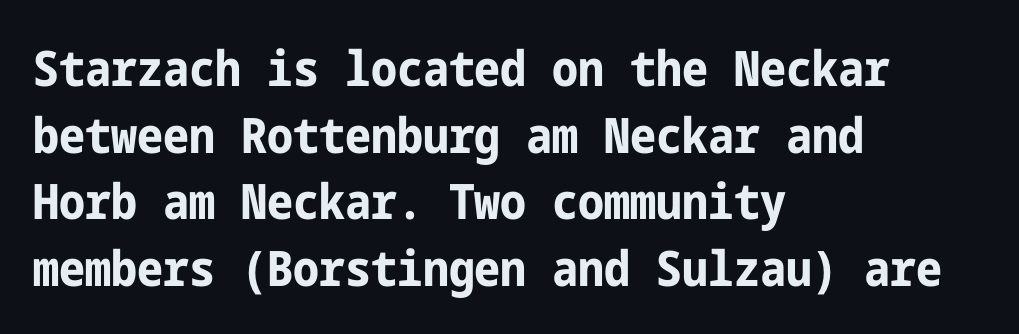
{"serif": "no", "italic": "no", "bold": "yes", "weight": "bold", "width": "condensed", "stroke_contrast": "low", "x_height": "medium", "underline": "no", "align": "left", "line_spacing": "normal", "line_spacing_ratio": 1.36, "letter_spacing": "normal", "letter_spacing_em": 0.0, "glyph_px": 49}
